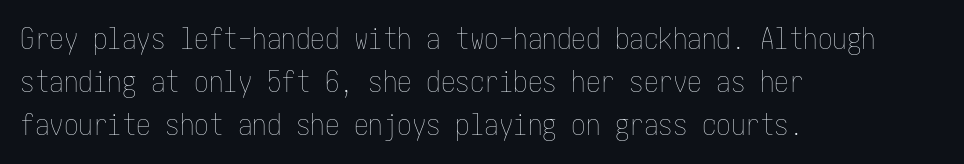
The image shows 29 px thin, condensed type, upright; set left-aligned, normal line spacing (1.49x), normal letter spacing, not underlined; low stroke contrast and a medium x-height.
